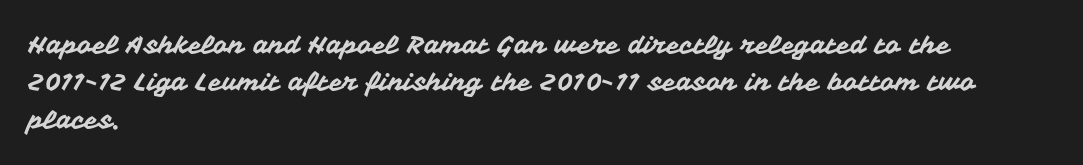
{"underline": "no", "align": "left", "line_spacing": "normal", "line_spacing_ratio": 1.5, "letter_spacing": "normal", "letter_spacing_em": 0.0, "glyph_px": 25}
